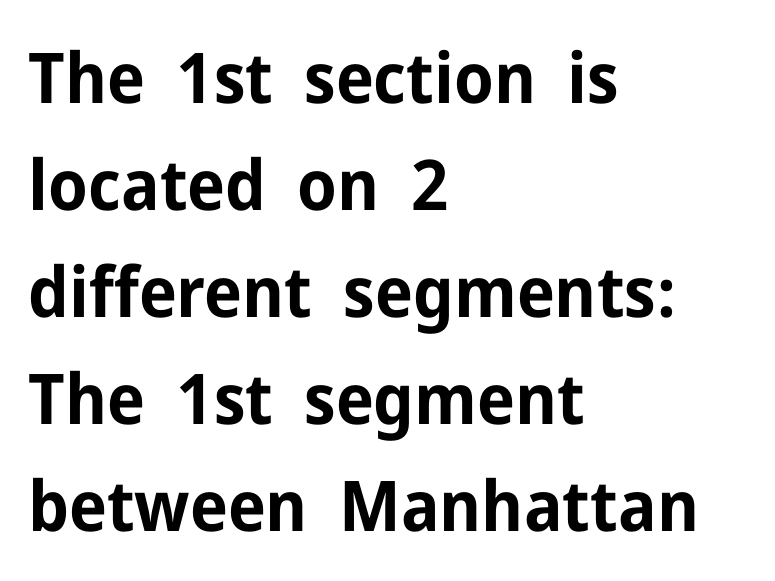
{"serif": "no", "italic": "no", "bold": "yes", "weight": "bold", "width": "normal", "stroke_contrast": "low", "x_height": "medium", "monospaced": "no", "underline": "no", "align": "left", "line_spacing": "normal", "line_spacing_ratio": 1.53, "letter_spacing": "normal", "letter_spacing_em": 0.0, "glyph_px": 70}
